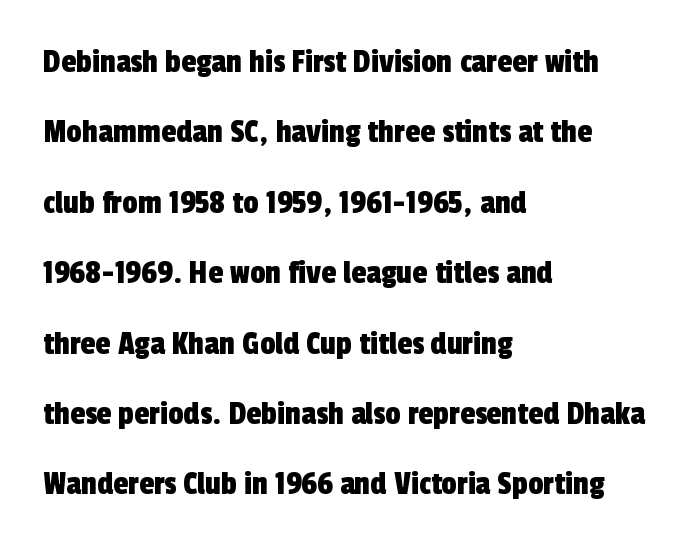
Q: Is the typeface a serif or a sans-serif typeface? A: Sans-serif.
Q: Is the text underlined? A: No.
Q: How is the paragraph aligned? A: Left-aligned.
Q: Is the spacing between letters normal or unusually wide? A: Normal.
Q: Is the spacing between lines tight, normal or loose? A: Loose.
Q: Width (condensed, normal, or wide)? A: Condensed.
Q: x-height? A: Medium.
Q: Monospaced? A: No.
